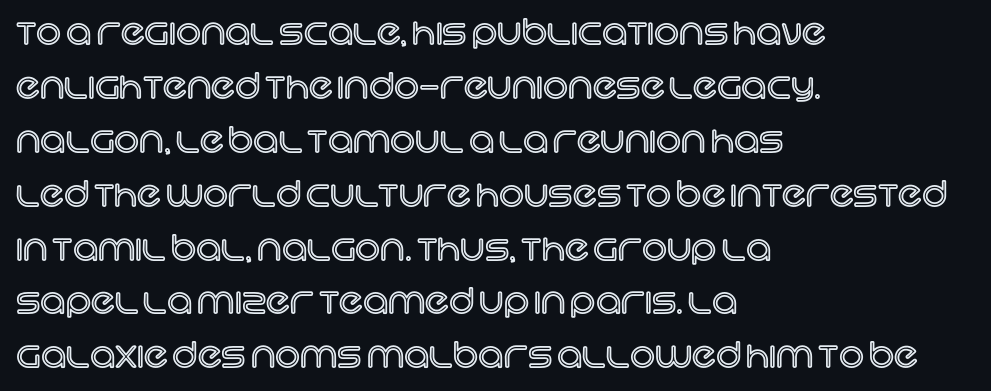
Q: Is the text italic (slanted)? A: No, it is upright.
Q: Is the text underlined? A: No.
Q: How is the paragraph aligned? A: Left-aligned.
Q: Is the spacing between letters normal or unusually wide? A: Normal.
Q: Is the spacing between lines tight, normal or loose? A: Normal.
Q: Width (condensed, normal, or wide)? A: Normal.
Q: x-height? A: Large.
Q: Monospaced? A: No.
